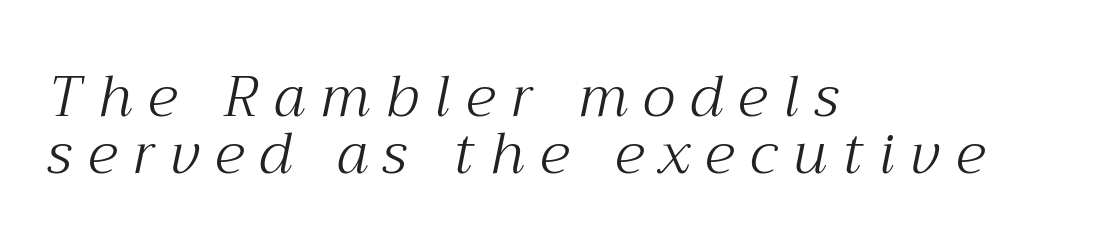
The image shows 57 px light serif type, italic (leaning right); set left-aligned, tight line spacing (1.0x), unusually wide letter spacing (+0.28 em), not underlined; medium stroke contrast and a medium x-height.
